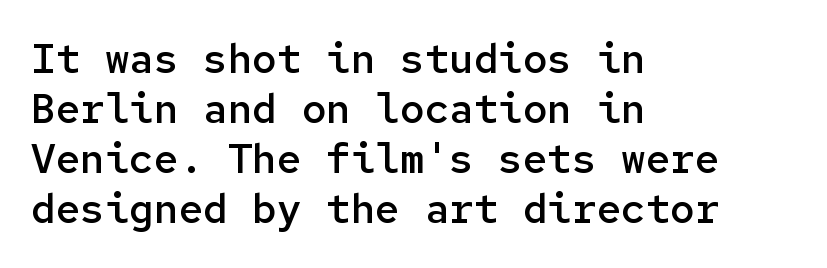
The strokes are fattened partway — semibold, not bold. Underline: absent. The passage shown is typeset with a sans-serif family. These lines keep a tight, regular rhythm from letter to letter. The font's upright variant was chosen for this text.
